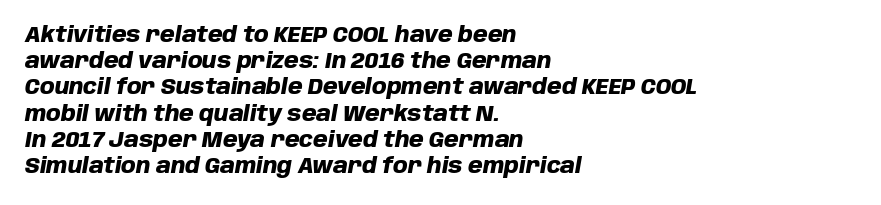
Q: Is the text bold? A: Yes.
Q: Is the text italic (slanted)? A: Yes, it leans right by about 10 degrees.
Q: Is the text underlined? A: No.
Q: How is the paragraph aligned? A: Left-aligned.
Q: Is the spacing between letters normal or unusually wide? A: Normal.
Q: Is the spacing between lines tight, normal or loose? A: Normal.
